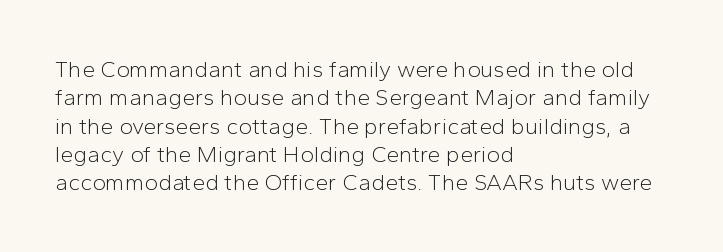
Q: Is the text bold? A: No.
Q: Is the text italic (slanted)? A: No, it is upright.
Q: Is the text underlined? A: No.
Q: How is the paragraph aligned? A: Left-aligned.
Q: Is the spacing between letters normal or unusually wide? A: Normal.
